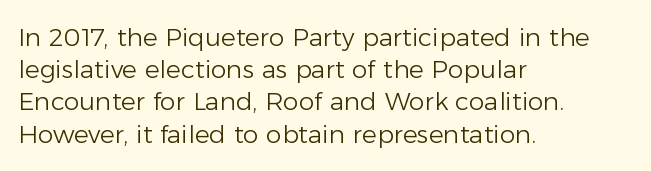
Q: Is the text bold? A: No.
Q: Is the text italic (slanted)? A: No, it is upright.
Q: Is the text underlined? A: No.
Q: How is the paragraph aligned? A: Left-aligned.
Q: Is the spacing between letters normal or unusually wide? A: Normal.
Q: Is the spacing between lines tight, normal or loose? A: Normal.
